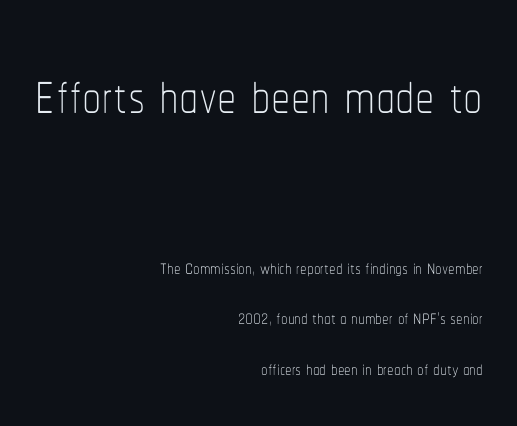
Compared with typical body copy, the letter spacing here is the same. Honestly, the rows look like they've been pulled way apart. The first block has been scaled up relative to the second. Line ends are locked; line starts wander. These lines are rendered in a variable-pitch font.
